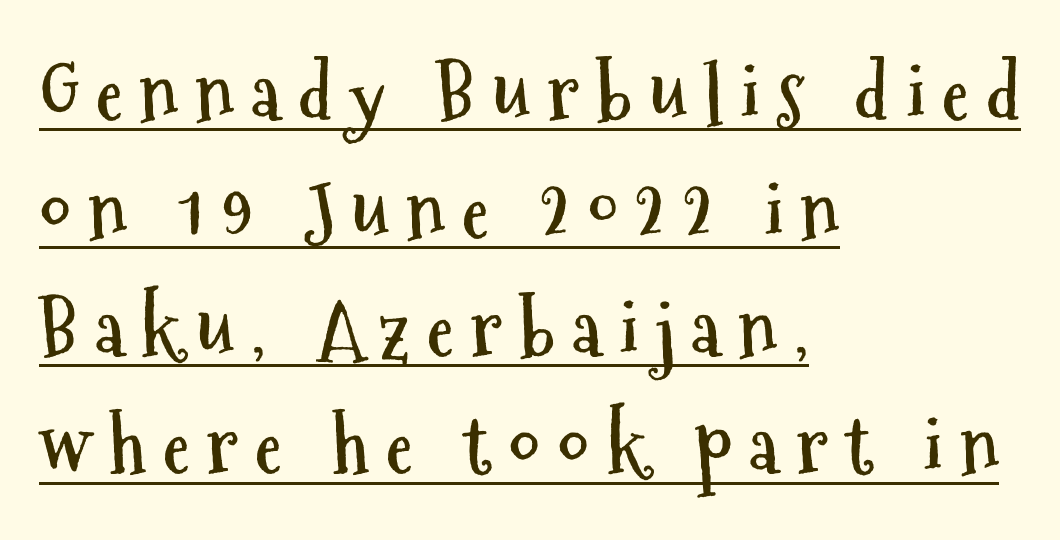
The image shows 77 px semibold, condensed sans-serif type, upright; set left-aligned, normal line spacing (1.53x), unusually wide letter spacing (+0.22 em), underlined; medium stroke contrast and a medium x-height.
